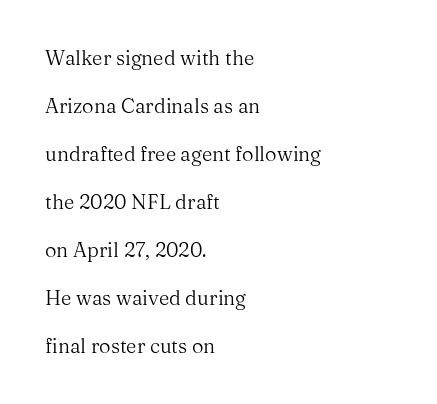
{"italic": "no", "bold": "no", "underline": "no", "align": "left", "line_spacing": "loose", "line_spacing_ratio": 2.4, "letter_spacing": "normal", "letter_spacing_em": 0.0, "glyph_px": 20}
